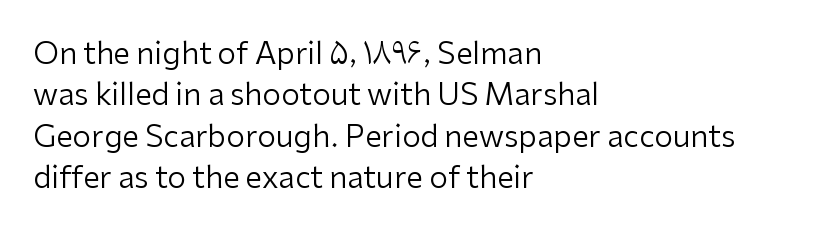
{"serif": "no", "italic": "no", "bold": "no", "weight": "regular", "width": "normal", "stroke_contrast": "low", "x_height": "medium", "monospaced": "no", "underline": "no", "align": "left", "line_spacing": "normal", "line_spacing_ratio": 1.38, "letter_spacing": "normal", "letter_spacing_em": 0.0, "glyph_px": 30}
